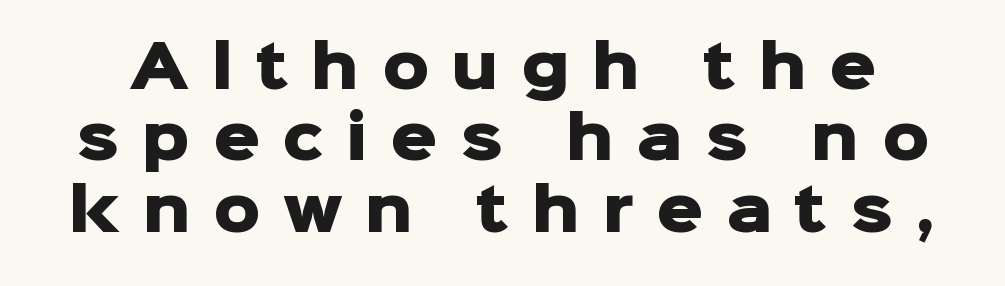
Q: Is the text bold? A: Yes.
Q: Is the text italic (slanted)? A: No, it is upright.
Q: Is the typeface a serif or a sans-serif typeface? A: Sans-serif.
Q: Is the text underlined? A: No.
Q: Is the spacing between letters normal or unusually wide? A: Unusually wide.
Q: Width (condensed, normal, or wide)? A: Normal.
Q: Stroke contrast? A: Low.
Q: x-height? A: Medium.
Q: Monospaced? A: No.
